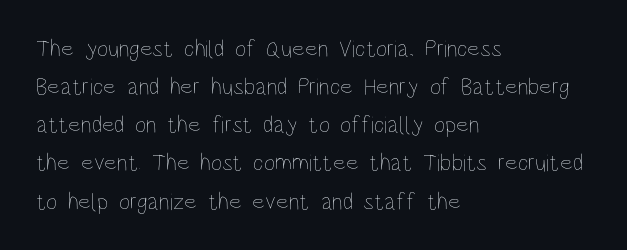
Is there much room between lines? A standard amount, neither cramped nor airy. A roman cut, with each character standing at attention. How are the letters spaced? Ordinarily, with no added tracking. This rendering features lettering with no underline. The paragraph shown leans on its left margin. The weight tops out at a normal text grade.
